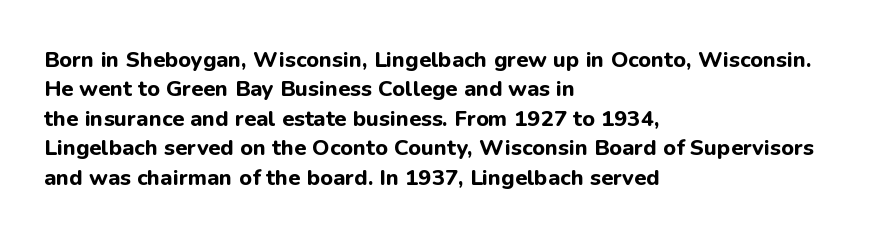
The vertical gap from one line to the next is medium. The rendering uses a bold face; every stroke is thick and dark. When letters stand straight like this, we call the style roman or upright. A typesetter would call this zero additional tracking.
